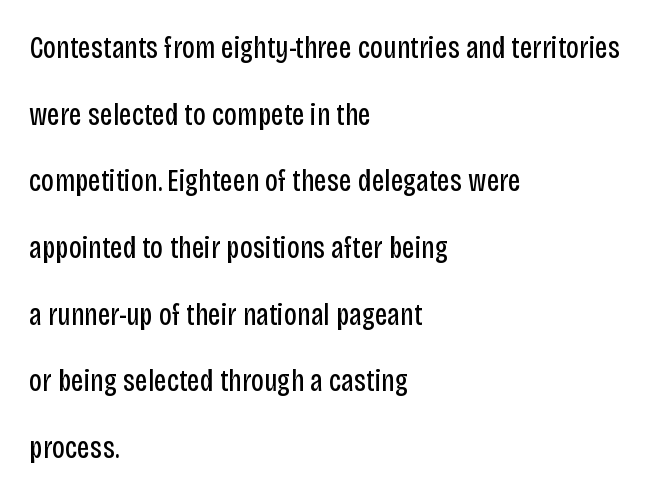
The image shows 31 px regular-weight, condensed sans-serif type, upright; set left-aligned, loose line spacing (2.15x), normal letter spacing, not underlined; low stroke contrast and a large x-height.
